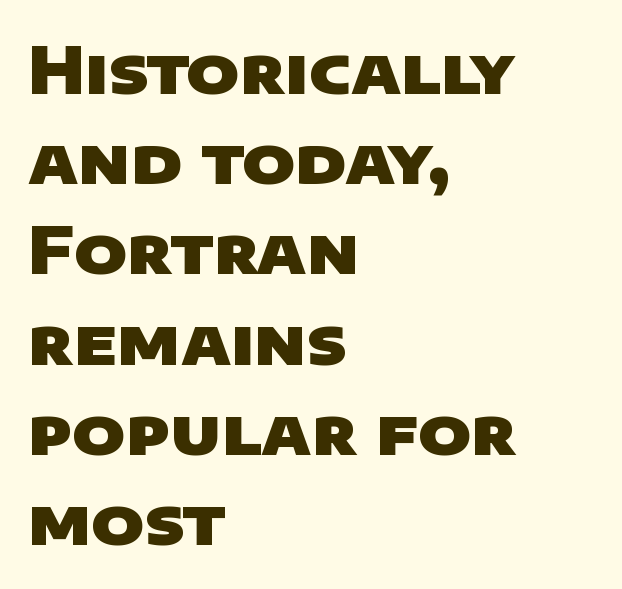
The area under the type is left untouched. Nothing sits at the stroke ends, so this counts as sans-serif. As a designer I'd log this as weight 700, bold. Layout note: lines flush left. A typesetter would call this proportional, since set widths differ per character. The gaps between neighbouring characters are ordinary and unremarkable.
